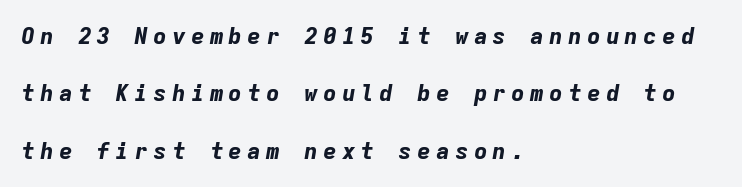
Q: Is the text bold? A: Yes.
Q: Is the text italic (slanted)? A: Yes, it leans right by about 9 degrees.
Q: Is the text underlined? A: No.
Q: How is the paragraph aligned? A: Left-aligned.
Q: Is the spacing between letters normal or unusually wide? A: Unusually wide.
Q: Is the spacing between lines tight, normal or loose? A: Loose.
